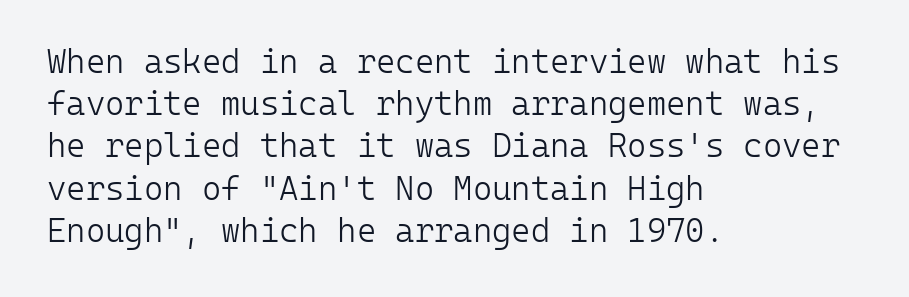
Q: Is the text bold? A: No.
Q: Is the text italic (slanted)? A: No, it is upright.
Q: Is the typeface a serif or a sans-serif typeface? A: Sans-serif.
Q: Is the text underlined? A: No.
Q: How is the paragraph aligned? A: Left-aligned.
Q: Is the spacing between letters normal or unusually wide? A: Normal.
Q: Is the spacing between lines tight, normal or loose? A: Normal.
Q: Width (condensed, normal, or wide)? A: Normal.
Q: Stroke contrast? A: Low.
Q: x-height? A: Medium.
Q: Monospaced? A: Yes.
